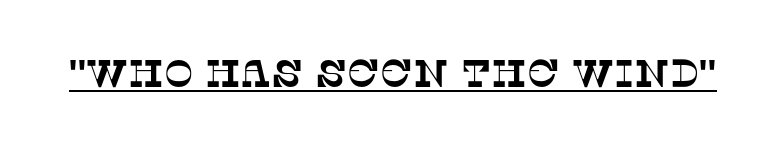
{"serif": "yes", "width": "normal", "stroke_contrast": "low", "x_height": "large", "monospaced": "no", "underline": "yes", "letter_spacing": "normal", "letter_spacing_em": 0.0, "glyph_px": 39}
